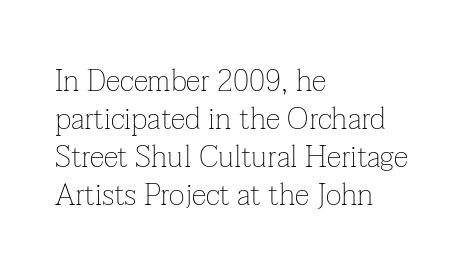
Layout note: lines flush left. Unbolded letterforms with no extra heft. The block of text has a typical density, with ordinary space between rows. Rule under the text: the space is simply empty. Character widths vary here, with narrow letters taking less room than wide ones.
